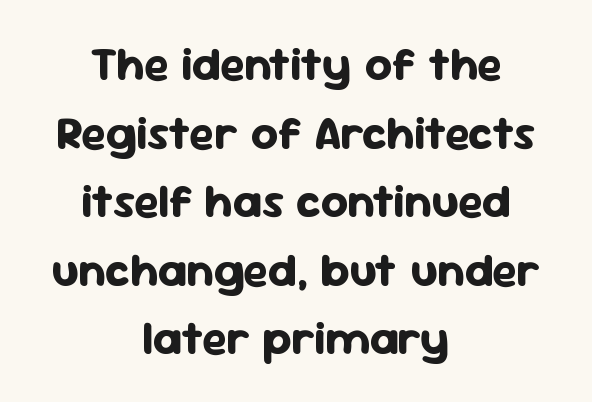
The image shows 47 px bold sans-serif type, upright; set centered, normal line spacing (1.46x), normal letter spacing, not underlined; low stroke contrast and a medium x-height.
